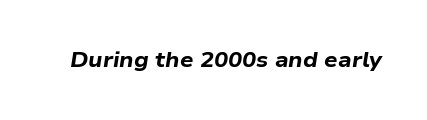
Q: Is the text bold? A: Yes.
Q: Is the text italic (slanted)? A: Yes, it leans right by about 9 degrees.
Q: Is the text underlined? A: No.
Q: Is the spacing between letters normal or unusually wide? A: Normal.
